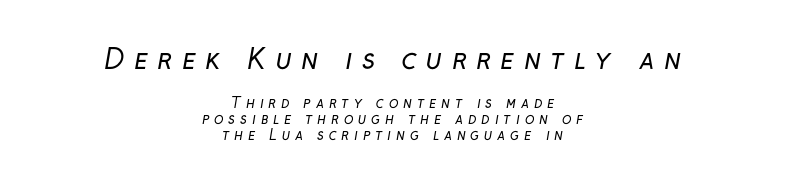
Q: Is the text bold? A: No.
Q: Is the text underlined? A: No.
Q: How is the paragraph aligned? A: Centered.
Q: Is the spacing between letters normal or unusually wide? A: Unusually wide.
Q: Is the spacing between lines tight, normal or loose? A: Tight.
Q: Which block of text is set in a larger size, the first (top) or the second (bottom)? A: The first (top) one.
